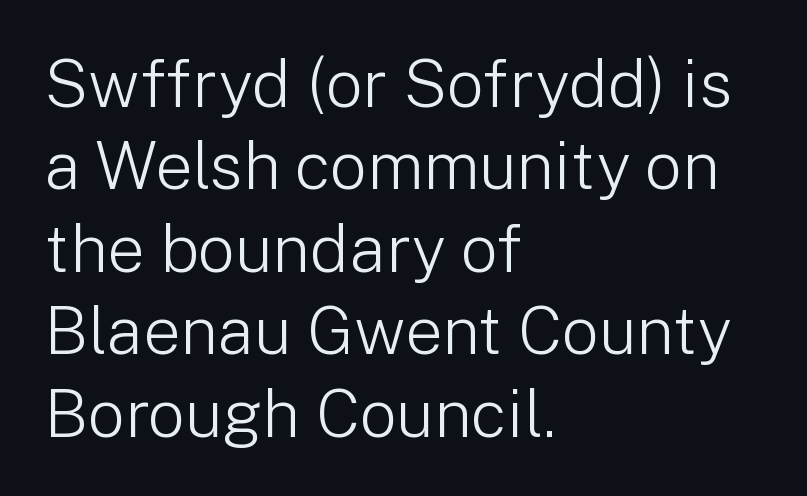
{"serif": "no", "italic": "no", "bold": "no", "weight": "light", "width": "normal", "stroke_contrast": "low", "x_height": "medium", "monospaced": "no", "underline": "no", "align": "left", "line_spacing": "normal", "line_spacing_ratio": 1.25, "letter_spacing": "normal", "letter_spacing_em": 0.0, "glyph_px": 66}
